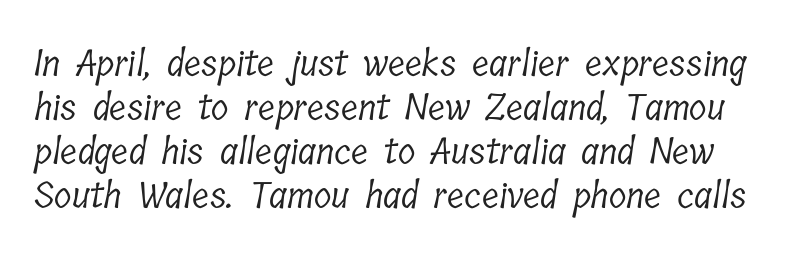
{"serif": "yes", "bold": "no", "weight": "light", "width": "condensed", "stroke_contrast": "low", "x_height": "medium", "monospaced": "no", "underline": "no", "line_spacing_ratio": 1.22, "letter_spacing": "normal", "letter_spacing_em": 0.0, "glyph_px": 36}
